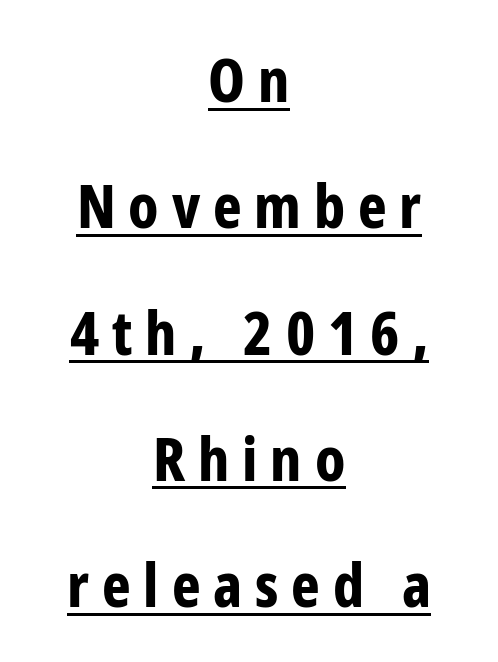
Character widths vary here, with narrow letters taking less room than wide ones. Bold? Absolutely — the strokes are thick and heavy. Typographically, this falls in the sans-serif category. Leading: increased. This rendering features underlined lettering.
